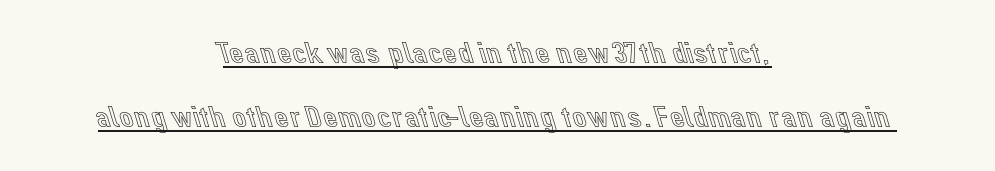
{"width": "normal", "x_height": "medium", "monospaced": "no", "underline": "yes", "align": "center", "line_spacing": "loose", "line_spacing_ratio": 1.99, "letter_spacing": "normal", "letter_spacing_em": 0.0, "glyph_px": 32}
